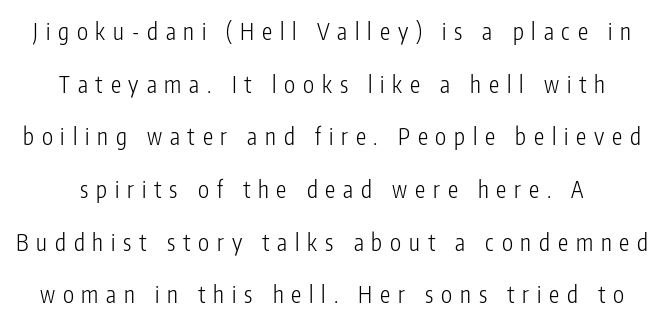
Loosely led — the rows are spread out. The space directly below the letters is spotless. Loose tracking; the words dissolve into strings of separated letters. Nope, not italic — everything's standing straight. Bold? No — there's no thickening of the strokes.
